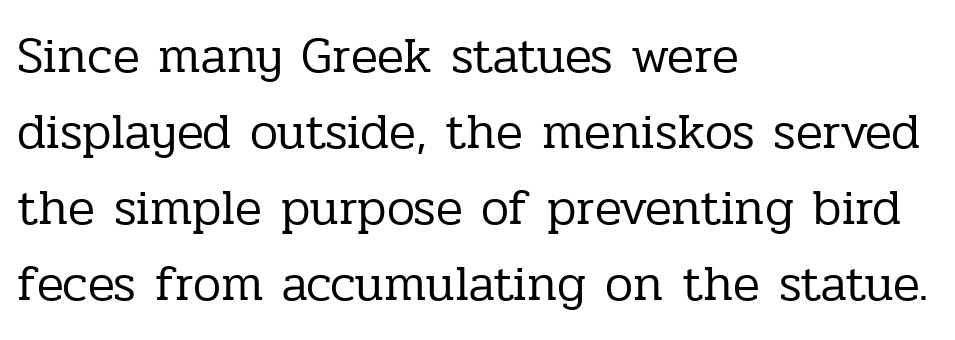
{"serif": "yes", "italic": "no", "bold": "no", "weight": "regular", "width": "normal", "stroke_contrast": "low", "x_height": "medium", "monospaced": "no", "underline": "no", "align": "left", "line_spacing": "normal", "line_spacing_ratio": 1.52, "letter_spacing": "normal", "letter_spacing_em": 0.0, "glyph_px": 50}
